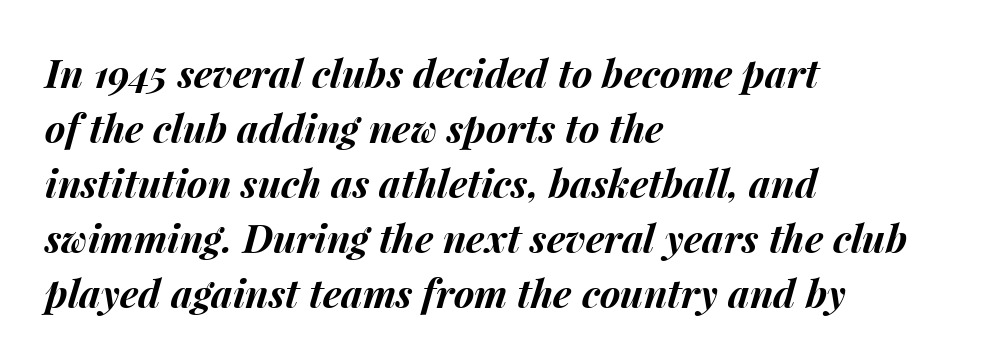
Compared with a centered layout, this one pins lines to the left instead. The area under the type is left untouched. Rows of type keep a routine distance in the vertical direction. Proportional: the letters do not fall into vertical columns. In terms of posture, this sample is oblique. Notice how thick the strokes are: this is what a full bold looks like.
